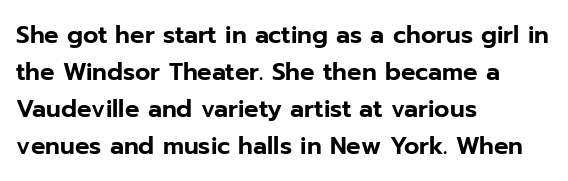
Q: Is the text italic (slanted)? A: No, it is upright.
Q: Is the text underlined? A: No.
Q: How is the paragraph aligned? A: Left-aligned.
Q: Is the spacing between letters normal or unusually wide? A: Normal.
Q: Is the spacing between lines tight, normal or loose? A: Normal.
